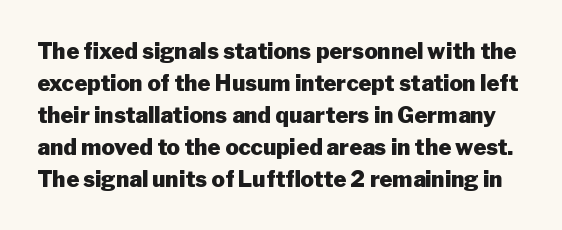
The image shows 22 px bold type, upright; set normal line spacing (1.45x), normal letter spacing, not underlined.
